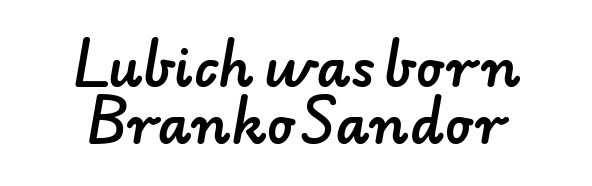
{"serif": "no", "width": "normal", "stroke_contrast": "low", "x_height": "small", "monospaced": "no", "underline": "no", "align": "center", "line_spacing": "tight", "line_spacing_ratio": 1.07, "letter_spacing": "normal", "letter_spacing_em": 0.0, "glyph_px": 53}
